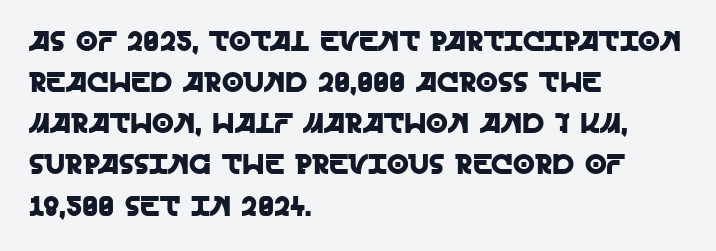
{"serif": "no", "italic": "no", "width": "normal", "x_height": "large", "monospaced": "no", "underline": "no", "align": "left", "line_spacing": "normal", "line_spacing_ratio": 1.47, "letter_spacing": "normal", "letter_spacing_em": 0.0, "glyph_px": 28}
